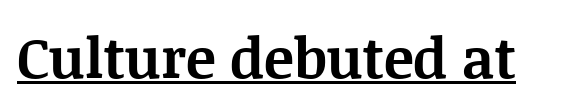
The image shows 56 px bold serif type, upright; set normal letter spacing, underlined; medium stroke contrast and a large x-height.
